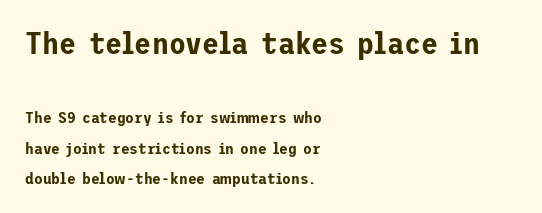
Q: Is the text italic (slanted)? A: No, it is upright.
Q: Is the typeface a serif or a sans-serif typeface? A: Sans-serif.
Q: Is the text underlined? A: No.
Q: How is the paragraph aligned? A: Left-aligned.
Q: Is the spacing between letters normal or unusually wide? A: Normal.
Q: Which block of text is set in a larger size, the first (top) or the second (bottom)? A: The first (top) one.
Q: Width (condensed, normal, or wide)? A: Normal.
Q: Stroke contrast? A: Low.
Q: x-height? A: Medium.
